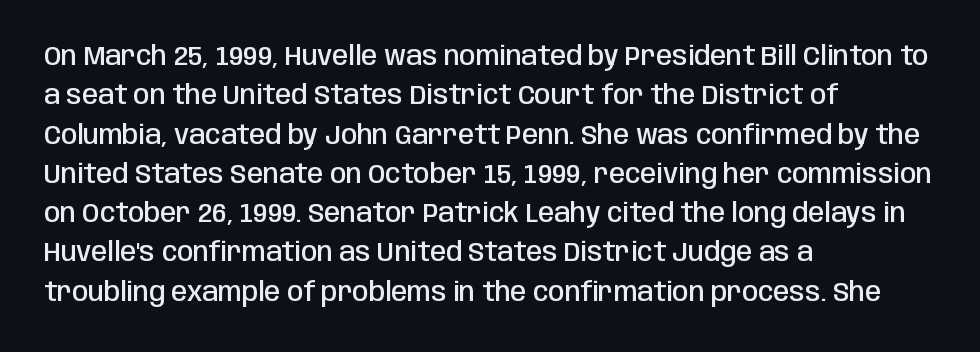
{"italic": "no", "bold": "semi", "underline": "no", "align": "left", "line_spacing": "normal", "line_spacing_ratio": 1.51, "letter_spacing": "normal", "letter_spacing_em": 0.0, "glyph_px": 26}
